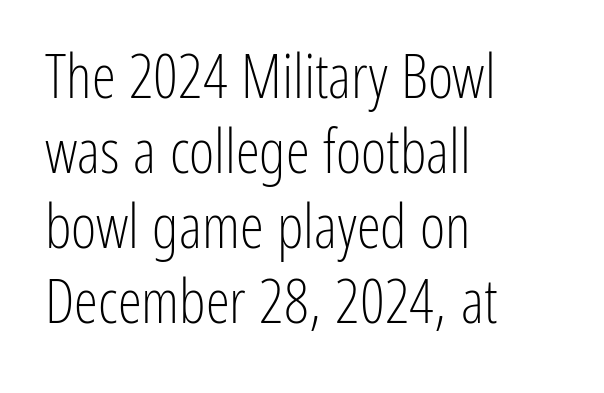
Q: Is the text bold? A: No.
Q: Is the text italic (slanted)? A: No, it is upright.
Q: Is the typeface a serif or a sans-serif typeface? A: Sans-serif.
Q: Is the text underlined? A: No.
Q: How is the paragraph aligned? A: Left-aligned.
Q: Is the spacing between letters normal or unusually wide? A: Normal.
Q: Width (condensed, normal, or wide)? A: Condensed.
Q: Stroke contrast? A: Low.
Q: x-height? A: Medium.
Q: Monospaced? A: No.
